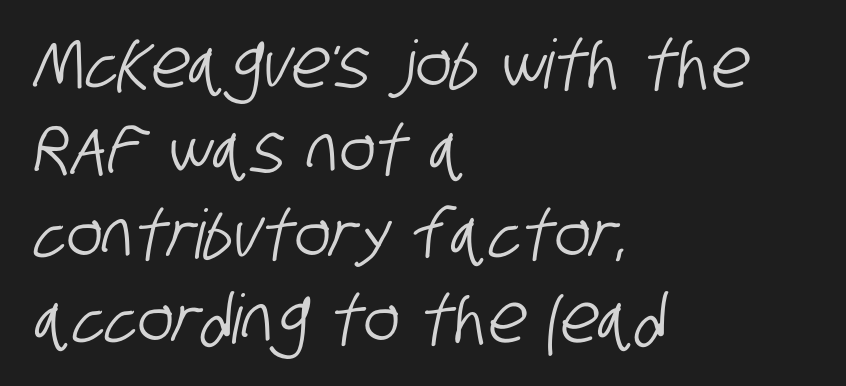
The image shows 68 px condensed sans-serif type; set left-aligned, normal line spacing (1.25x), normal letter spacing, not underlined; low stroke contrast and a large x-height.
